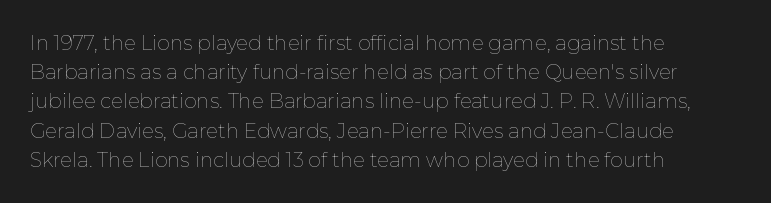
{"italic": "no", "bold": "no", "underline": "no", "align": "left", "line_spacing": "normal", "line_spacing_ratio": 1.46, "letter_spacing": "normal", "letter_spacing_em": 0.0, "glyph_px": 20}
